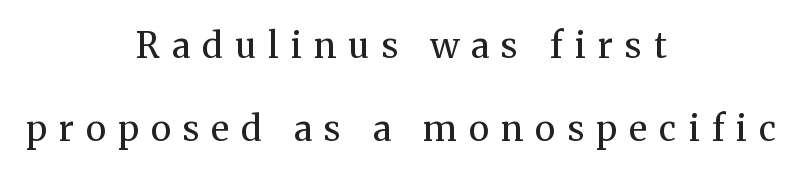
Q: Is the text bold? A: No.
Q: Is the text italic (slanted)? A: No, it is upright.
Q: Is the typeface a serif or a sans-serif typeface? A: Serif.
Q: Is the text underlined? A: No.
Q: How is the paragraph aligned? A: Centered.
Q: Is the spacing between letters normal or unusually wide? A: Unusually wide.
Q: Is the spacing between lines tight, normal or loose? A: Loose.
Q: Width (condensed, normal, or wide)? A: Normal.
Q: Stroke contrast? A: Medium.
Q: x-height? A: Medium.
Q: Monospaced? A: No.
